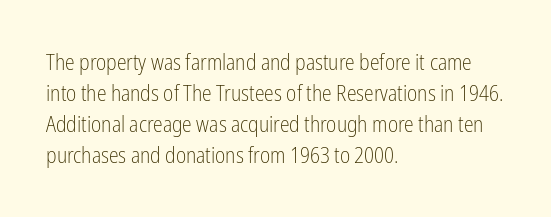
The words here are not underlined. Default kerning and tracking; the words read as compact shapes. The paragraph shown leans on its left margin. Posture: straight, roman, zero tilt. Vertical stems look standard width or narrower in stroke. Vertical spacing — default.
